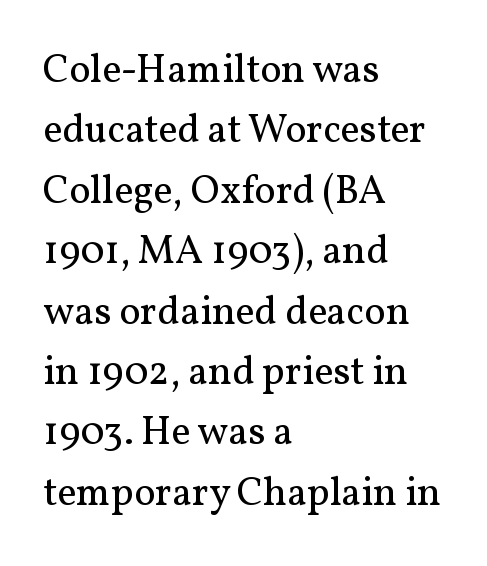
{"serif": "yes", "italic": "no", "bold": "no", "weight": "regular", "width": "normal", "stroke_contrast": "medium", "x_height": "medium", "monospaced": "no", "underline": "no", "align": "left", "line_spacing": "normal", "line_spacing_ratio": 1.51, "letter_spacing": "normal", "letter_spacing_em": 0.0, "glyph_px": 40}
